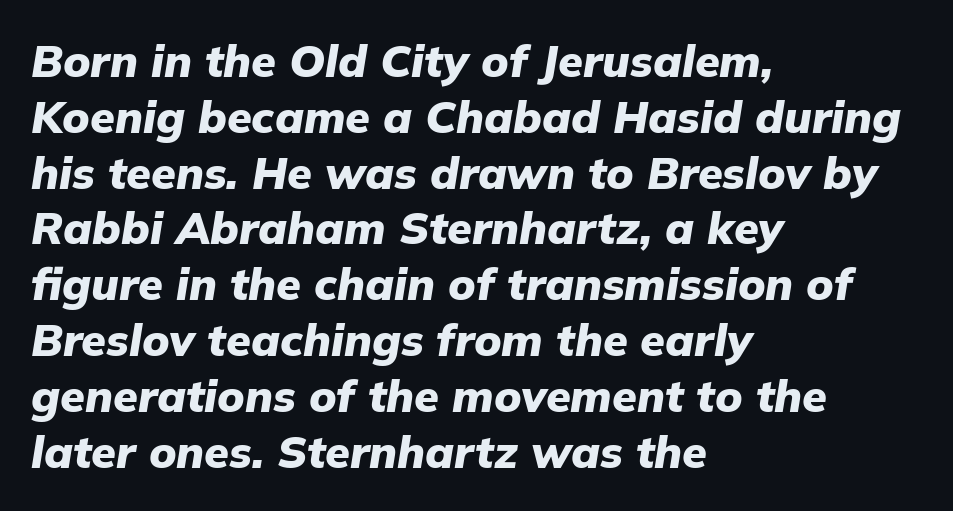
The text block is weighted toward the left margin, trailing off unevenly rightward. Designer's note — italics engaged. Does extra space separate the letters? No, they use regular spacing. Only glyphs here, with clear space below each row. You could not count columns in this text — the font is proportionally spaced. Heft: maximum for text — a bold.
